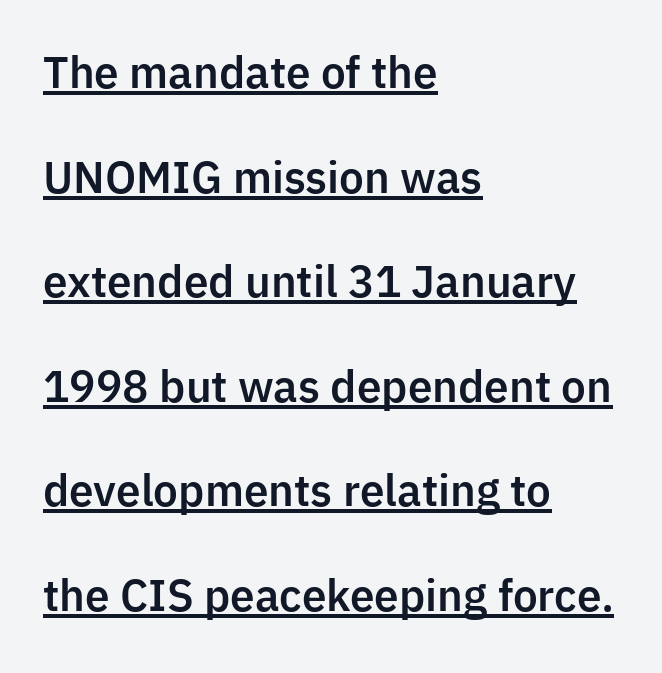
Do the characters align in a grid? No, the font is proportional. Line beginnings align vertically; line endings do not. Nothing sits at the stroke ends, so this counts as sans-serif. Ordinary non-slanted type is in use.
